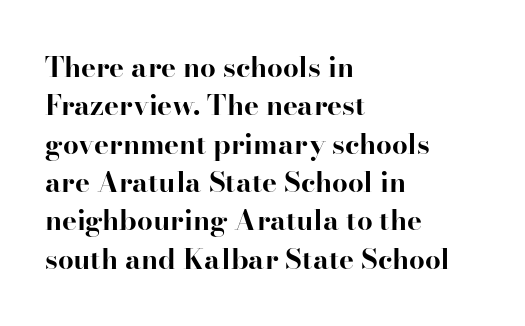
{"serif": "yes", "italic": "no", "bold": "yes", "weight": "bold", "width": "normal", "stroke_contrast": "high", "x_height": "small", "monospaced": "no", "underline": "no", "align": "left", "line_spacing": "normal", "line_spacing_ratio": 1.37, "letter_spacing": "normal", "letter_spacing_em": 0.0, "glyph_px": 28}
